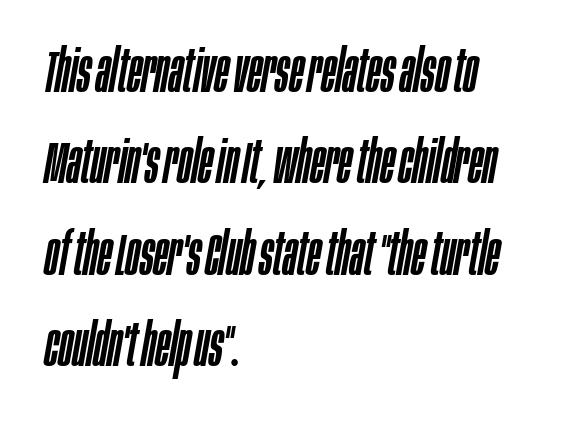
Summary of vertical rhythm: regular, with standard interline spacing. The gap between lines stays unmarked. This sample is left-justified, so line endings fall wherever the words run out. Quick note: italic. Is this a fixed-width face? No — the glyphs have proportional, varying widths. Short note: letters normally spaced.
